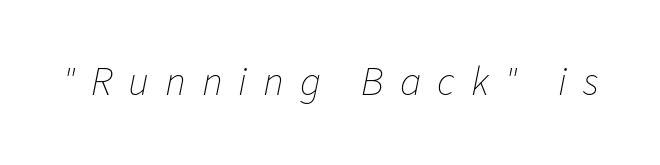
{"italic": "yes", "lean": "right", "slant_degrees": 11, "bold": "no", "weight": "thin", "width": "normal", "stroke_contrast": "low", "x_height": "medium", "monospaced": "no", "underline": "no", "letter_spacing": "wide", "letter_spacing_em": 0.39, "glyph_px": 41}
